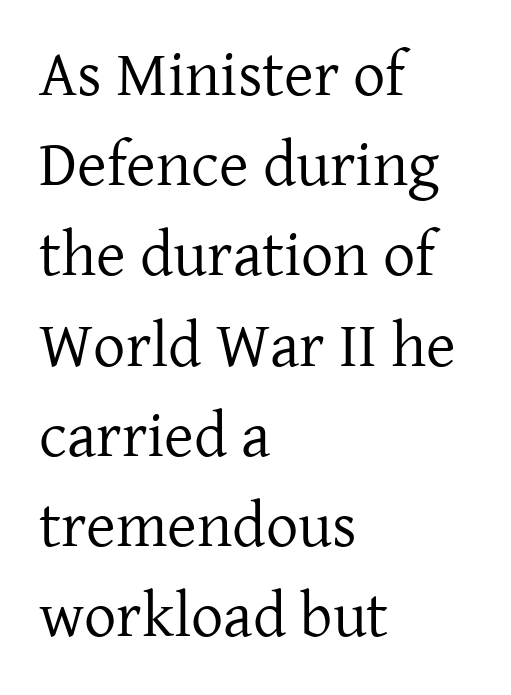
{"serif": "yes", "italic": "no", "bold": "no", "weight": "regular", "width": "normal", "stroke_contrast": "low", "x_height": "medium", "monospaced": "no", "underline": "no", "align": "left", "line_spacing": "normal", "line_spacing_ratio": 1.41, "letter_spacing": "normal", "letter_spacing_em": 0.0, "glyph_px": 64}
